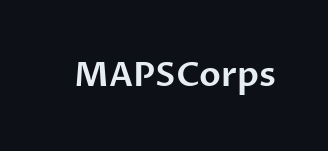
{"serif": "no", "italic": "no", "width": "normal", "stroke_contrast": "low", "x_height": "medium", "monospaced": "no", "underline": "no", "letter_spacing": "normal", "letter_spacing_em": 0.0, "glyph_px": 34}
